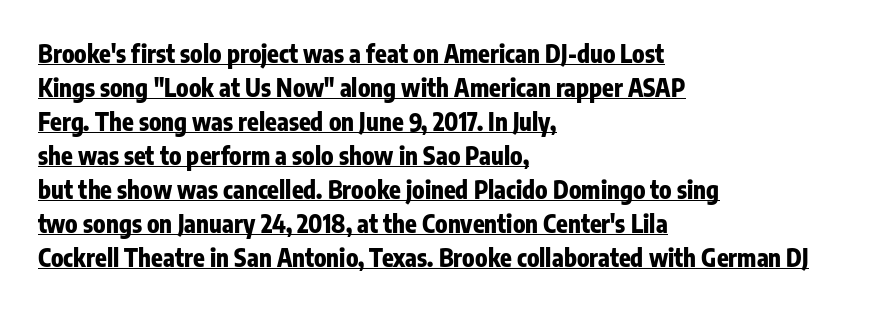
The image shows 24 px bold type, upright; set left-aligned, normal line spacing (1.42x), normal letter spacing, underlined.
